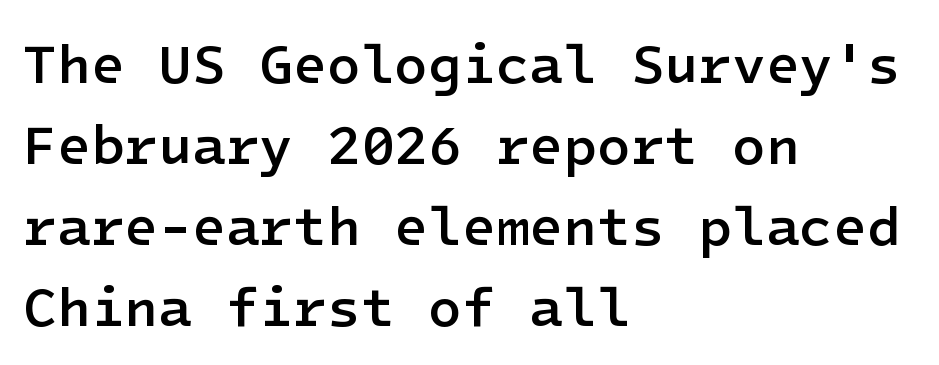
{"serif": "no", "italic": "no", "bold": "semi", "weight": "semibold", "width": "normal", "stroke_contrast": "low", "x_height": "medium", "underline": "no", "align": "left", "line_spacing": "normal", "line_spacing_ratio": 1.47, "letter_spacing": "normal", "letter_spacing_em": 0.0, "glyph_px": 55}
